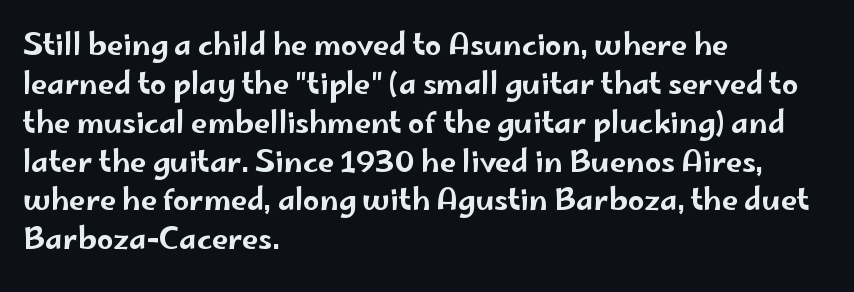
Q: Is the text italic (slanted)? A: No, it is upright.
Q: Is the typeface a serif or a sans-serif typeface? A: Sans-serif.
Q: Is the text underlined? A: No.
Q: How is the paragraph aligned? A: Left-aligned.
Q: Is the spacing between letters normal or unusually wide? A: Normal.
Q: Is the spacing between lines tight, normal or loose? A: Normal.
Q: Width (condensed, normal, or wide)? A: Wide.
Q: Stroke contrast? A: Low.
Q: x-height? A: Small.
Q: Monospaced? A: No.
